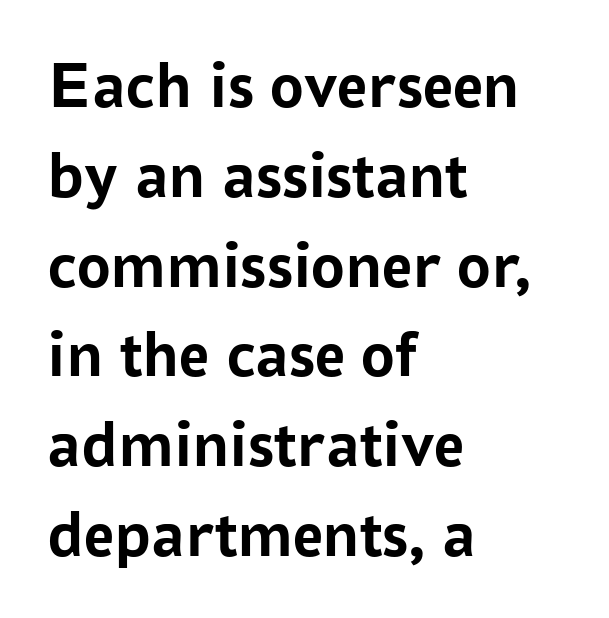
Q: Is the text bold? A: Yes.
Q: Is the text italic (slanted)? A: No, it is upright.
Q: Is the typeface a serif or a sans-serif typeface? A: Sans-serif.
Q: Is the text underlined? A: No.
Q: How is the paragraph aligned? A: Left-aligned.
Q: Is the spacing between letters normal or unusually wide? A: Normal.
Q: Is the spacing between lines tight, normal or loose? A: Normal.
Q: Width (condensed, normal, or wide)? A: Normal.
Q: Stroke contrast? A: Low.
Q: x-height? A: Medium.
Q: Monospaced? A: No.
